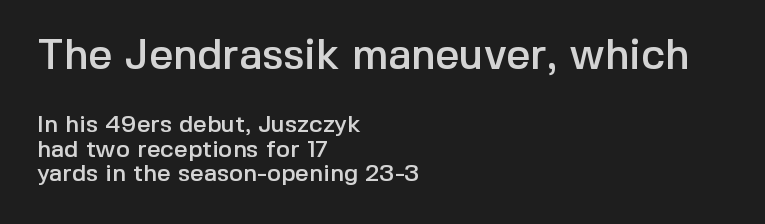
The image shows 42 px sans-serif type, upright; set left-aligned, tight line spacing (1.03x), normal letter spacing, not underlined; the first (top) block is 1.75x larger; a medium x-height.
